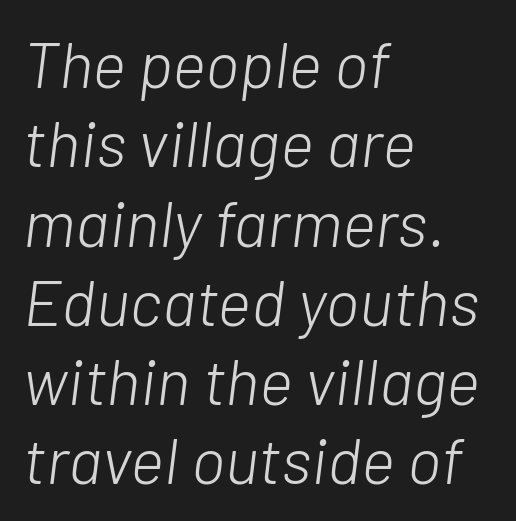
{"italic": "yes", "lean": "right", "slant_degrees": 7, "bold": "no", "weight": "light", "width": "normal", "stroke_contrast": "low", "x_height": "medium", "monospaced": "no", "underline": "no", "align": "left", "line_spacing_ratio": 1.22, "letter_spacing": "normal", "letter_spacing_em": 0.0, "glyph_px": 65}
